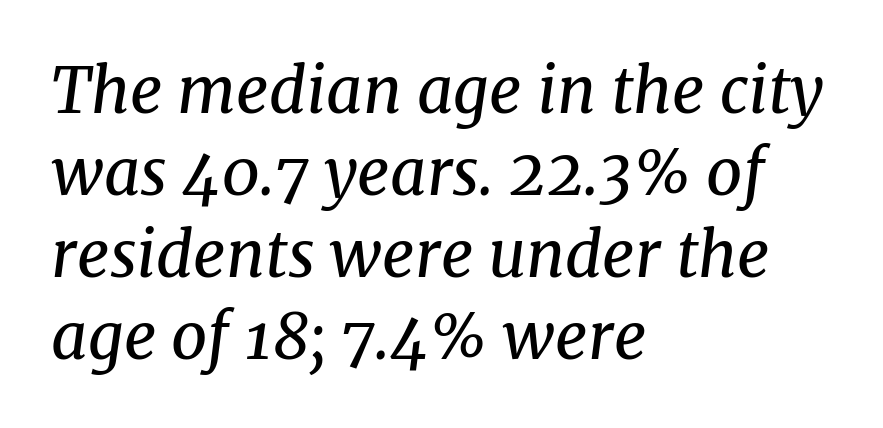
The image shows 63 px regular-weight serif type, italic (leaning right); set left-aligned, normal line spacing (1.3x), normal letter spacing, not underlined; medium stroke contrast and a medium x-height.
